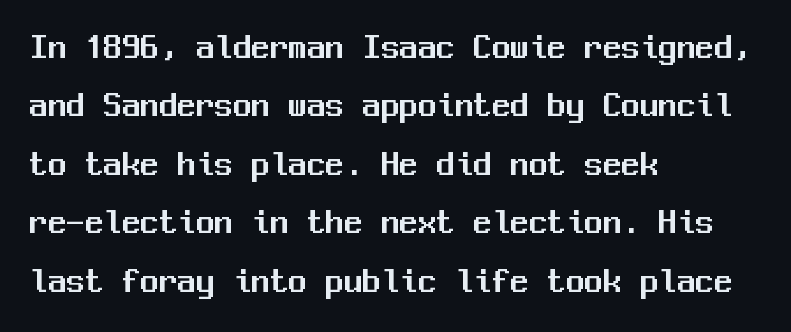
The passage shown stacks its lines at a standard gap. The letters march in equal steps, a hallmark of fixed-pitch type. Honestly, there is no underline to notice here at all. Alignment: flush left. You can tell from the bare stems that sans-serif type was used.
